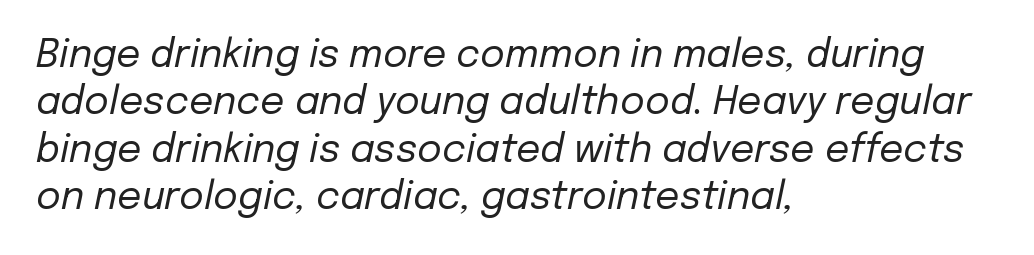
{"italic": "yes", "lean": "right", "slant_degrees": 12, "bold": "no", "weight": "regular", "width": "normal", "stroke_contrast": "low", "x_height": "medium", "monospaced": "no", "underline": "no", "align": "left", "line_spacing": "normal", "line_spacing_ratio": 1.25, "letter_spacing": "normal", "letter_spacing_em": 0.0, "glyph_px": 38}
